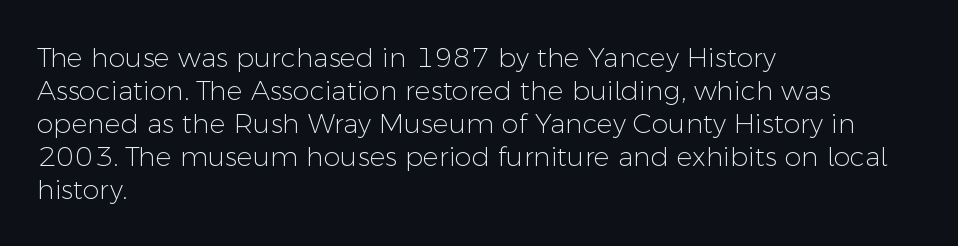
The image shows 27 px text type, upright; set left-aligned, line spacing 1.22x, normal letter spacing, not underlined.
